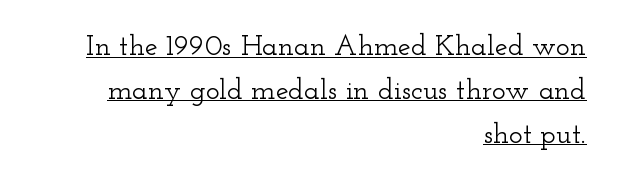
{"serif": "yes", "italic": "no", "width": "wide", "stroke_contrast": "low", "x_height": "small", "monospaced": "no", "underline": "yes", "align": "right", "line_spacing": "normal", "line_spacing_ratio": 1.51, "letter_spacing": "normal", "letter_spacing_em": 0.0, "glyph_px": 29}
